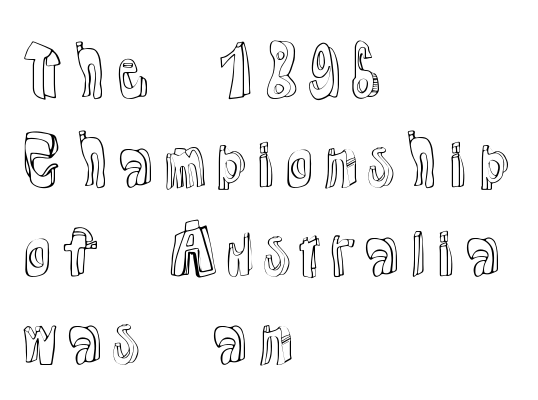
{"italic": "no", "width": "normal", "x_height": "medium", "monospaced": "no", "underline": "no", "align": "left", "line_spacing": "normal", "line_spacing_ratio": 1.41, "letter_spacing": "normal", "letter_spacing_em": 0.0, "glyph_px": 63}
